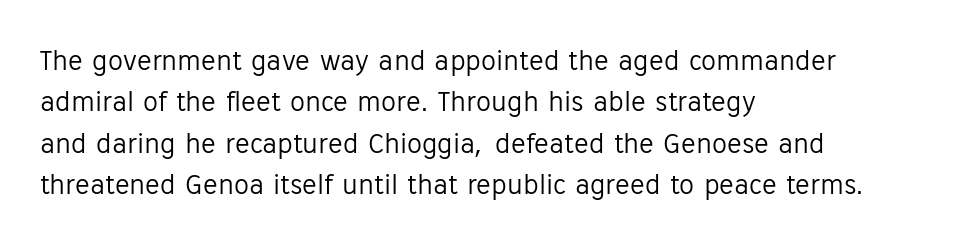
{"serif": "no", "italic": "no", "bold": "no", "weight": "light", "width": "normal", "stroke_contrast": "low", "x_height": "medium", "monospaced": "no", "underline": "no", "align": "left", "line_spacing": "normal", "line_spacing_ratio": 1.38, "letter_spacing": "normal", "letter_spacing_em": 0.0, "glyph_px": 30}
